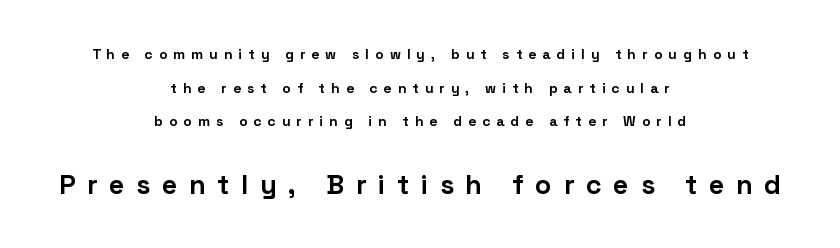
Q: Is the text bold? A: Yes.
Q: Is the text italic (slanted)? A: No, it is upright.
Q: Is the text underlined? A: No.
Q: How is the paragraph aligned? A: Centered.
Q: Is the spacing between letters normal or unusually wide? A: Unusually wide.
Q: Is the spacing between lines tight, normal or loose? A: Loose.
Q: Which block of text is set in a larger size, the first (top) or the second (bottom)? A: The second (bottom) one.
